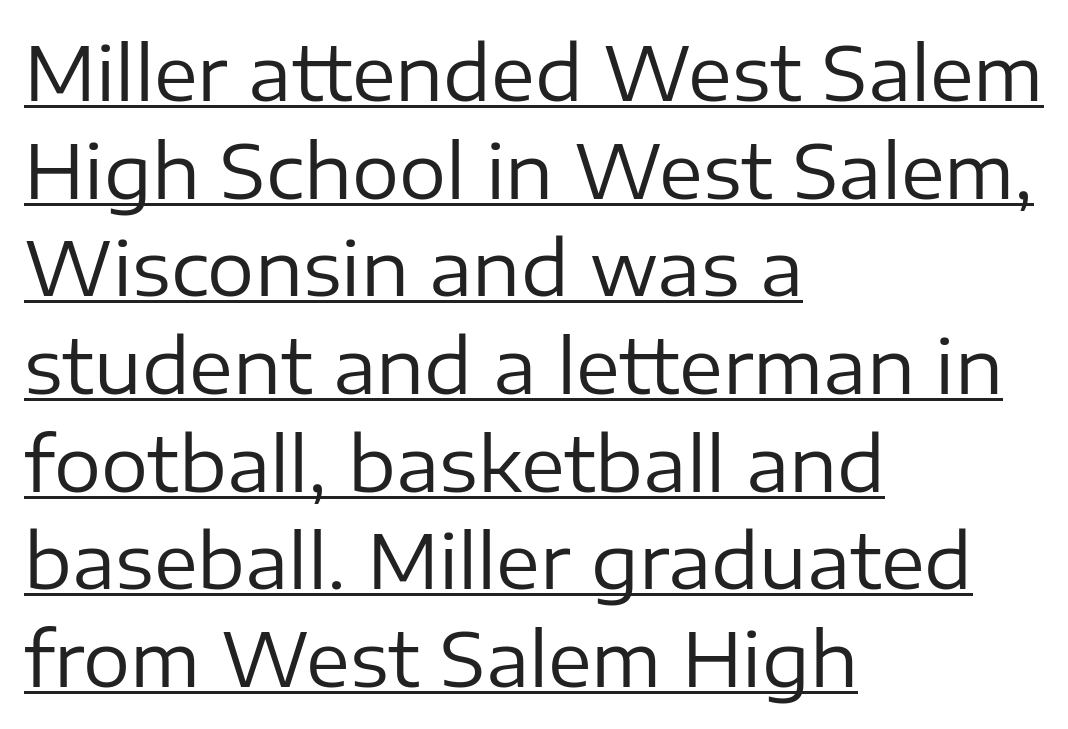
The image shows 74 px regular-weight sans-serif type, upright; set left-aligned, normal line spacing (1.32x), normal letter spacing, underlined; low stroke contrast and a medium x-height.
